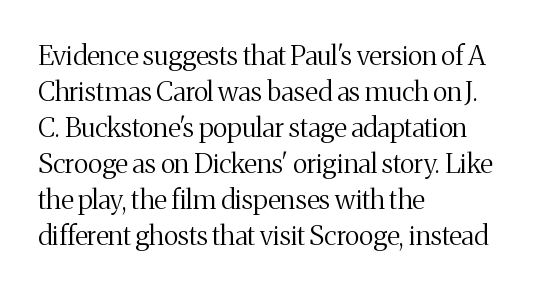
{"italic": "no", "bold": "no", "underline": "no", "align": "left", "line_spacing": "normal", "line_spacing_ratio": 1.33, "letter_spacing": "normal", "letter_spacing_em": 0.0, "glyph_px": 27}
